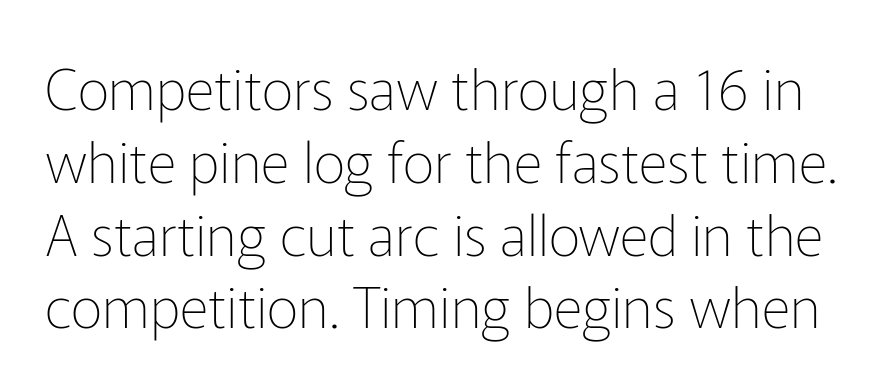
Q: Is the text bold? A: No.
Q: Is the text italic (slanted)? A: No, it is upright.
Q: Is the typeface a serif or a sans-serif typeface? A: Sans-serif.
Q: Is the text underlined? A: No.
Q: Is the spacing between letters normal or unusually wide? A: Normal.
Q: Is the spacing between lines tight, normal or loose? A: Normal.
Q: Width (condensed, normal, or wide)? A: Normal.
Q: Stroke contrast? A: Low.
Q: x-height? A: Medium.
Q: Monospaced? A: No.
